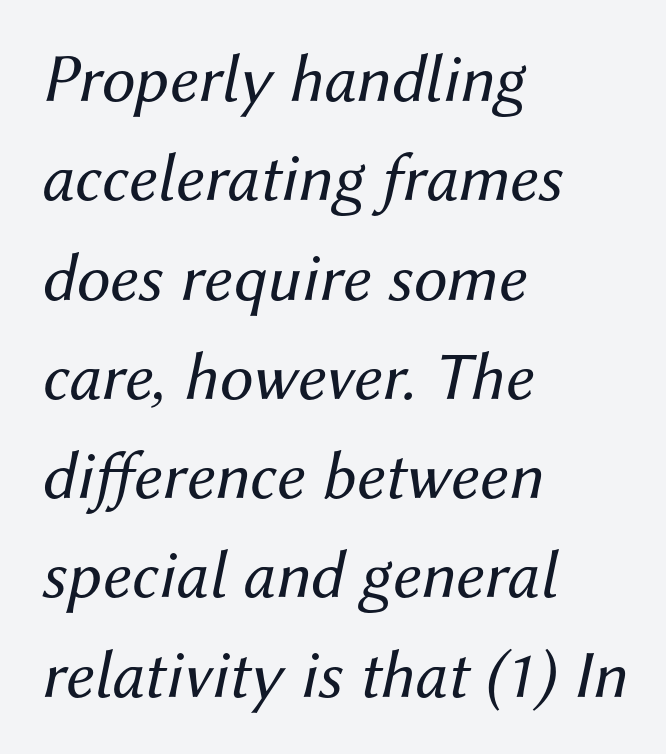
The image shows 68 px regular-weight type, italic (leaning right); set left-aligned, normal line spacing (1.46x), normal letter spacing, not underlined; medium stroke contrast and a medium x-height.
